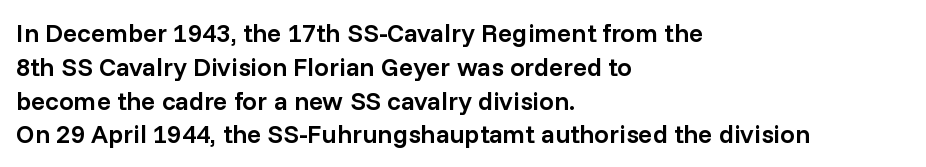
Look at the tracking — it's just the regular setting, nothing added. Line starts are locked; line ends wander. No word sits above an underline. The sample has been set in demibold, a notch under bold.
